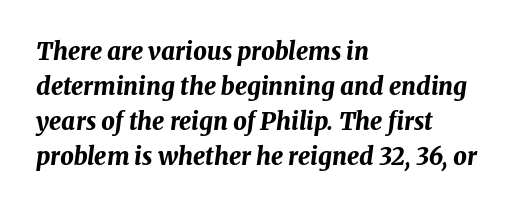
Chunky letters — that's bold for sure. The text block is weighted toward the left margin, trailing off unevenly rightward. Yep, that's italic — everything's leaning. Underline: absent.
